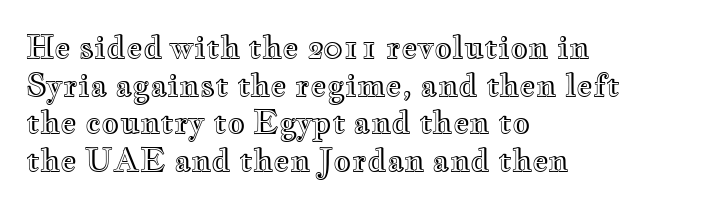
The image shows 31 px wide type, upright; set left-aligned, line spacing 1.21x, normal letter spacing, not underlined; a small x-height.
